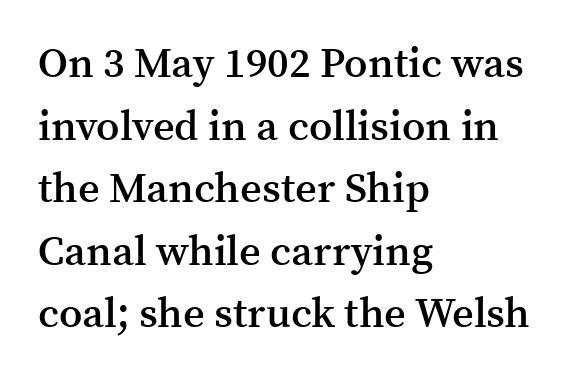
The sample has been set in demibold, a notch under bold. The line-height multiplier appears to be the usual default. Underlining? Definitely not there. The characters display serif detailing at their extremities. Is the letter spacing exaggerated? No — it looks like the ordinary default. Each letter keeps its own natural width here, so spacing adapts to shape.
